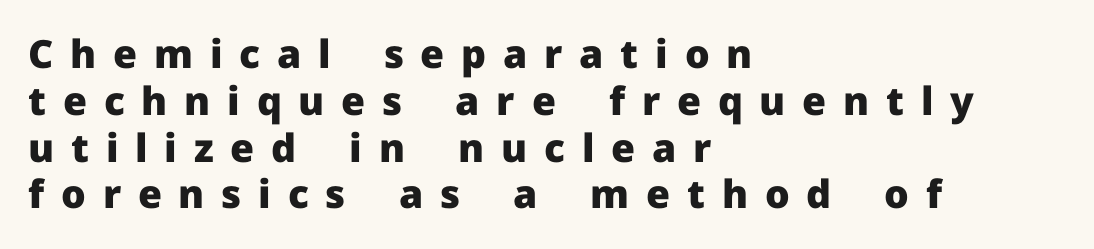
Q: Is the text bold? A: Yes.
Q: Is the text italic (slanted)? A: No, it is upright.
Q: Is the typeface a serif or a sans-serif typeface? A: Sans-serif.
Q: Is the text underlined? A: No.
Q: How is the paragraph aligned? A: Left-aligned.
Q: Is the spacing between letters normal or unusually wide? A: Unusually wide.
Q: Width (condensed, normal, or wide)? A: Normal.
Q: Stroke contrast? A: Low.
Q: x-height? A: Medium.
Q: Monospaced? A: No.
